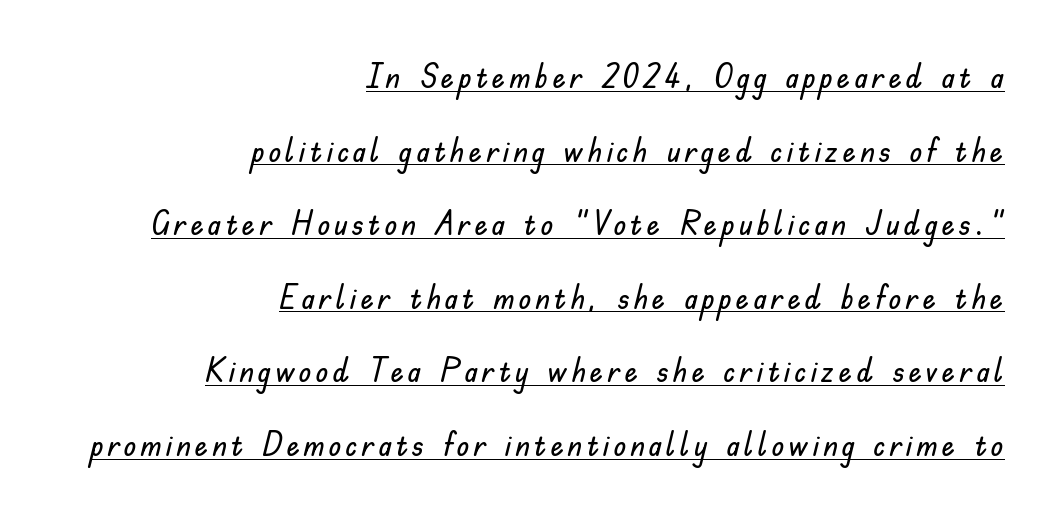
{"serif": "no", "width": "normal", "stroke_contrast": "low", "x_height": "small", "monospaced": "no", "underline": "yes", "align": "right", "line_spacing": "loose", "line_spacing_ratio": 2.23, "glyph_px": 33}
